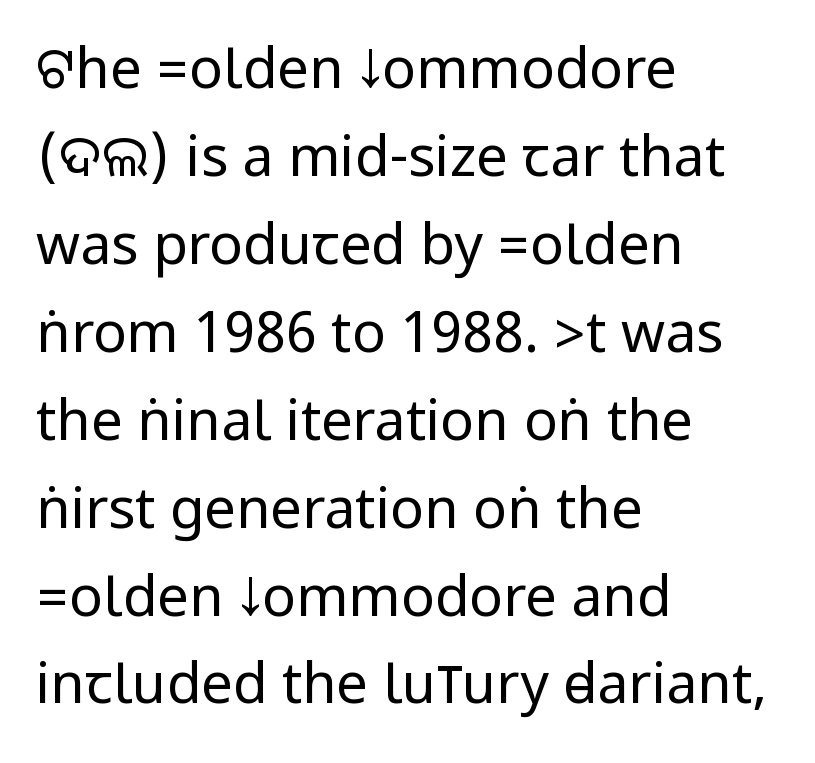
Q: Is the text bold? A: No.
Q: Is the text italic (slanted)? A: No, it is upright.
Q: Is the typeface a serif or a sans-serif typeface? A: Sans-serif.
Q: Is the text underlined? A: No.
Q: How is the paragraph aligned? A: Left-aligned.
Q: Is the spacing between letters normal or unusually wide? A: Normal.
Q: Is the spacing between lines tight, normal or loose? A: Normal.
Q: Width (condensed, normal, or wide)? A: Condensed.
Q: Stroke contrast? A: Low.
